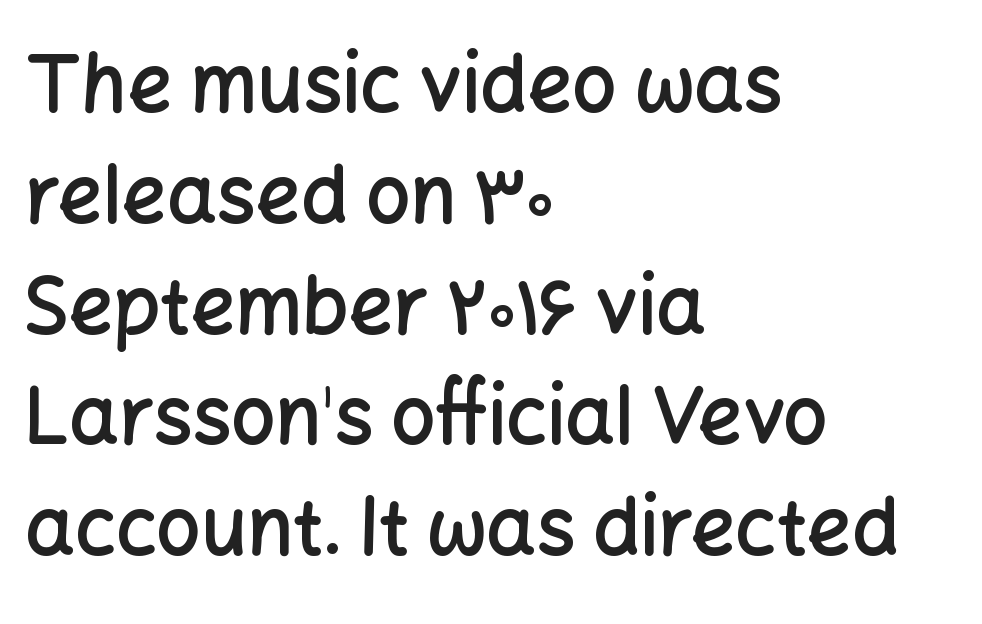
The image shows 78 px semibold sans-serif type, upright; set left-aligned, normal line spacing (1.42x), normal letter spacing, not underlined; low stroke contrast and a medium x-height.
